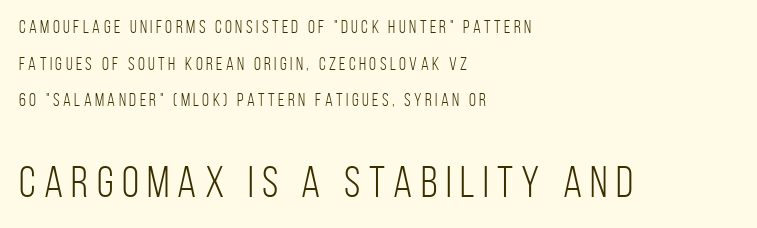
Q: Is the text bold? A: No.
Q: Is the text italic (slanted)? A: No, it is upright.
Q: Is the typeface a serif or a sans-serif typeface? A: Sans-serif.
Q: Is the text underlined? A: No.
Q: How is the paragraph aligned? A: Left-aligned.
Q: Is the spacing between lines tight, normal or loose? A: Loose.
Q: Which block of text is set in a larger size, the first (top) or the second (bottom)? A: The second (bottom) one.
Q: Width (condensed, normal, or wide)? A: Condensed.
Q: Stroke contrast? A: Low.
Q: x-height? A: Large.
Q: Monospaced? A: No.
